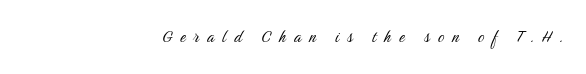
{"bold": "no", "underline": "no", "align": "right", "letter_spacing": "wide", "letter_spacing_em": 0.4, "glyph_px": 20}
